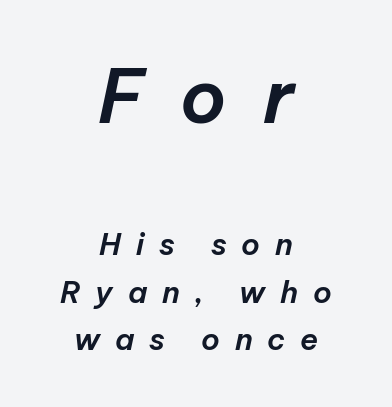
The rendering shrinks the type as you move from the upper chunk to the lower. Bare-footed words on every line. Honestly, the row spacing looks completely unremarkable. The rag falls on both sides of this text block equally.
